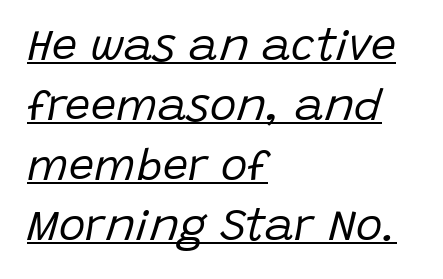
{"italic": "yes", "lean": "right", "slant_degrees": 15, "bold": "no", "weight": "regular", "width": "normal", "stroke_contrast": "low", "x_height": "large", "monospaced": "no", "underline": "yes", "align": "left", "line_spacing": "normal", "line_spacing_ratio": 1.33, "letter_spacing": "normal", "letter_spacing_em": 0.0, "glyph_px": 45}
